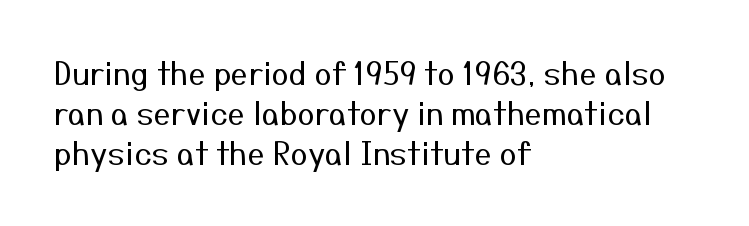
{"serif": "no", "italic": "no", "bold": "no", "weight": "regular", "width": "normal", "stroke_contrast": "medium", "x_height": "medium", "monospaced": "no", "underline": "no", "align": "left", "line_spacing": "normal", "line_spacing_ratio": 1.29, "letter_spacing": "normal", "letter_spacing_em": 0.0, "glyph_px": 31}
